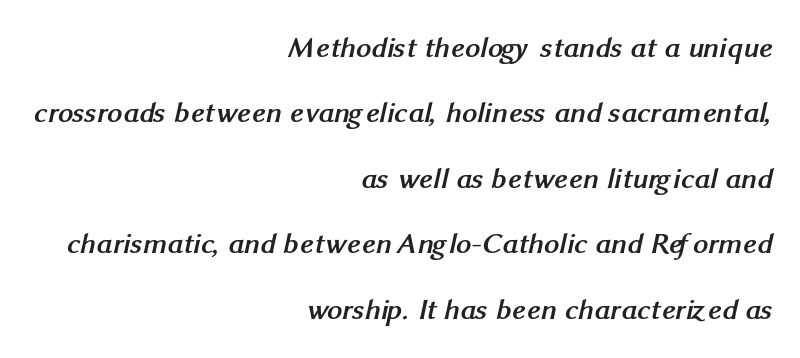
The image shows 30 px semibold sans-serif type; set right-aligned, loose line spacing (2.18x), normal letter spacing, not underlined; medium stroke contrast and a medium x-height.
